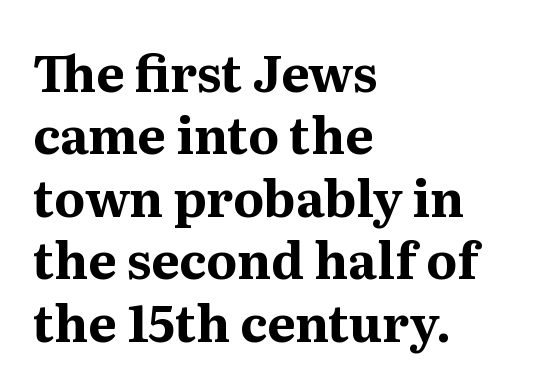
{"serif": "yes", "italic": "no", "bold": "yes", "weight": "bold", "width": "normal", "stroke_contrast": "medium", "x_height": "medium", "monospaced": "no", "underline": "no", "align": "left", "line_spacing": "normal", "line_spacing_ratio": 1.25, "letter_spacing": "normal", "letter_spacing_em": 0.0, "glyph_px": 50}
